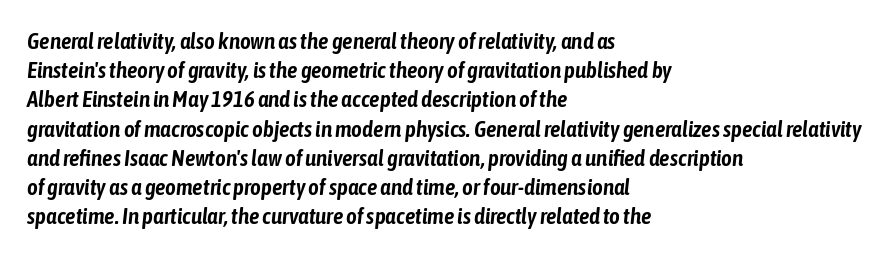
The image shows 23 px text type, italic (leaning right); set left-aligned, normal line spacing (1.27x), normal letter spacing, not underlined.
